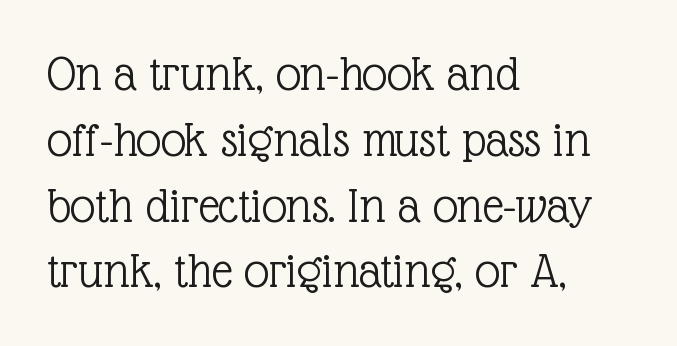
{"serif": "yes", "italic": "no", "bold": "no", "weight": "light", "width": "normal", "x_height": "medium", "monospaced": "no", "underline": "no", "align": "left", "line_spacing": "normal", "line_spacing_ratio": 1.29, "letter_spacing": "normal", "letter_spacing_em": 0.0, "glyph_px": 51}
